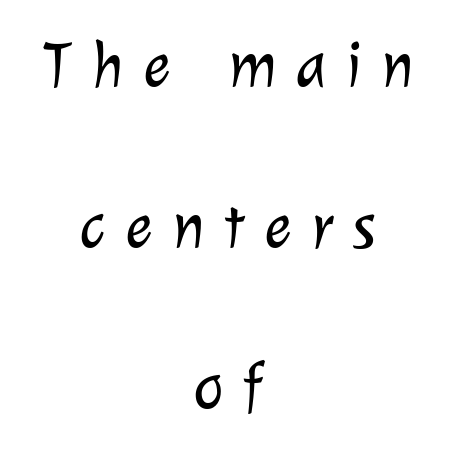
{"serif": "no", "bold": "no", "weight": "light", "width": "normal", "stroke_contrast": "low", "x_height": "medium", "monospaced": "no", "underline": "no", "align": "center", "line_spacing": "loose", "line_spacing_ratio": 2.47, "letter_spacing": "wide", "letter_spacing_em": 0.3, "glyph_px": 65}
